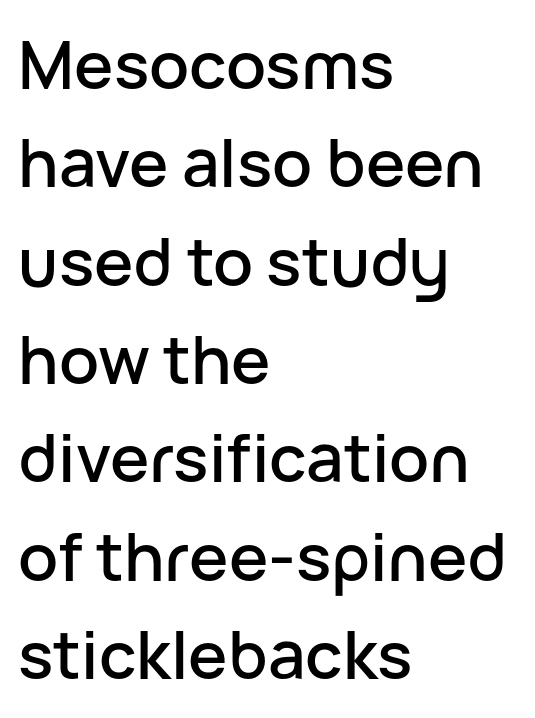
Regarding serifs, this sample does without them. All the whitespace from short lines collects on the right. The passage shown is not underscored anywhere. Caption: standard tracking, unaltered.
